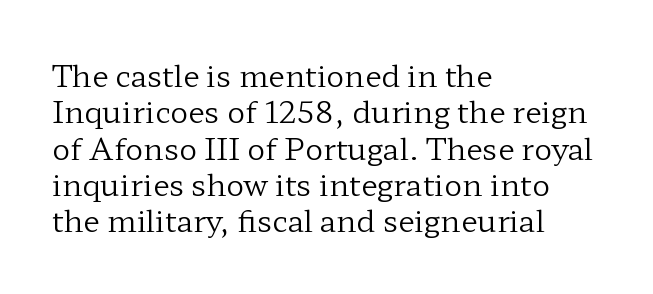
Q: Is the text bold? A: No.
Q: Is the text italic (slanted)? A: No, it is upright.
Q: Is the typeface a serif or a sans-serif typeface? A: Serif.
Q: Is the text underlined? A: No.
Q: How is the paragraph aligned? A: Left-aligned.
Q: Is the spacing between letters normal or unusually wide? A: Normal.
Q: Width (condensed, normal, or wide)? A: Wide.
Q: Stroke contrast? A: Low.
Q: x-height? A: Medium.
Q: Monospaced? A: No.
